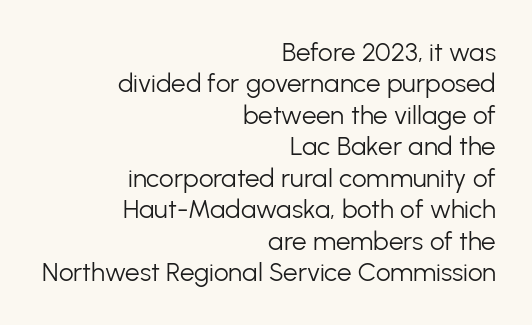
Q: Is the text bold? A: No.
Q: Is the text italic (slanted)? A: No, it is upright.
Q: Is the text underlined? A: No.
Q: How is the paragraph aligned? A: Right-aligned.
Q: Is the spacing between letters normal or unusually wide? A: Normal.
